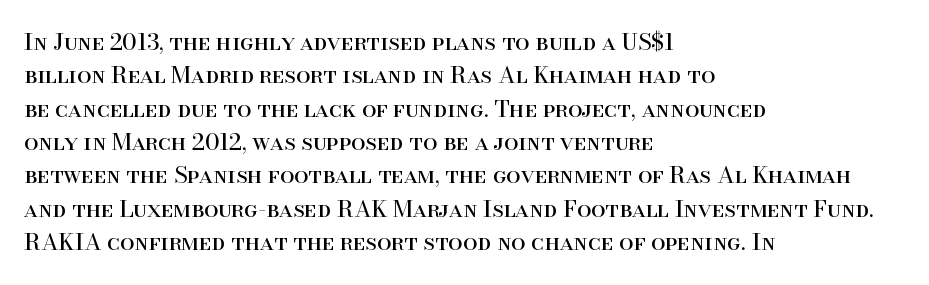
Q: Is the text bold? A: No.
Q: Is the text italic (slanted)? A: No, it is upright.
Q: Is the text underlined? A: No.
Q: How is the paragraph aligned? A: Left-aligned.
Q: Is the spacing between letters normal or unusually wide? A: Normal.
Q: Is the spacing between lines tight, normal or loose? A: Normal.
